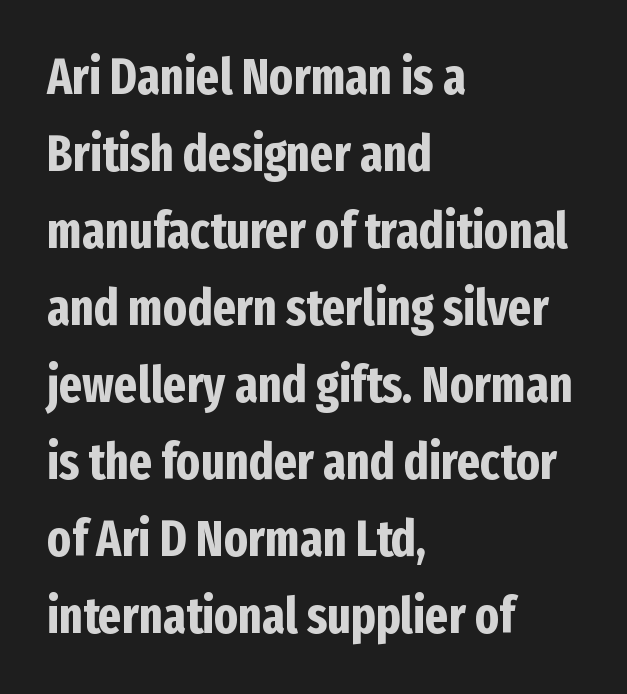
The image shows 50 px bold, condensed sans-serif type, upright; set left-aligned, normal line spacing (1.54x), normal letter spacing, not underlined; low stroke contrast and a medium x-height.
